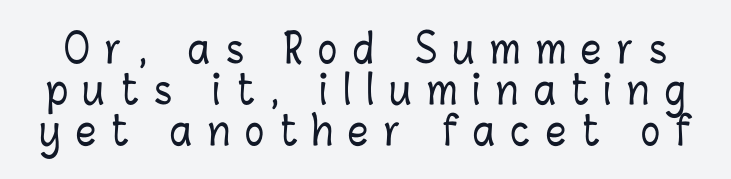
The image shows 40 px condensed type, upright; set tight line spacing (1.03x), unusually wide letter spacing (+0.39 em), not underlined; low stroke contrast and a medium x-height.
